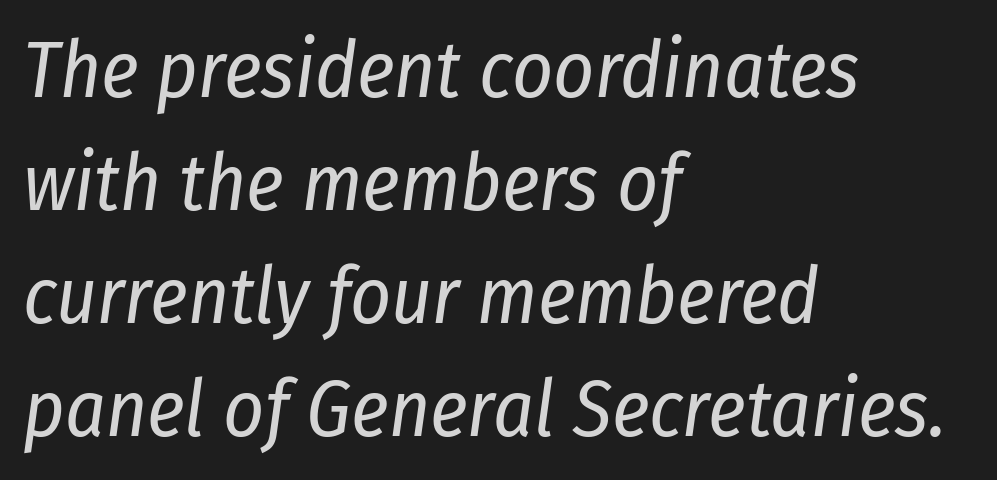
The lines sit at an ordinary, default distance from one another. Default kerning and tracking; the words read as compact shapes. This sample has the flowing, uneven cadence of proportional lettering. The space beneath each line is pristine and unruled.
